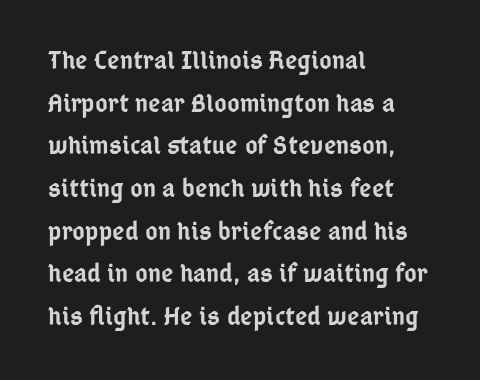
The image shows 27 px text type, upright; set left-aligned, normal line spacing (1.58x), normal letter spacing, not underlined.
